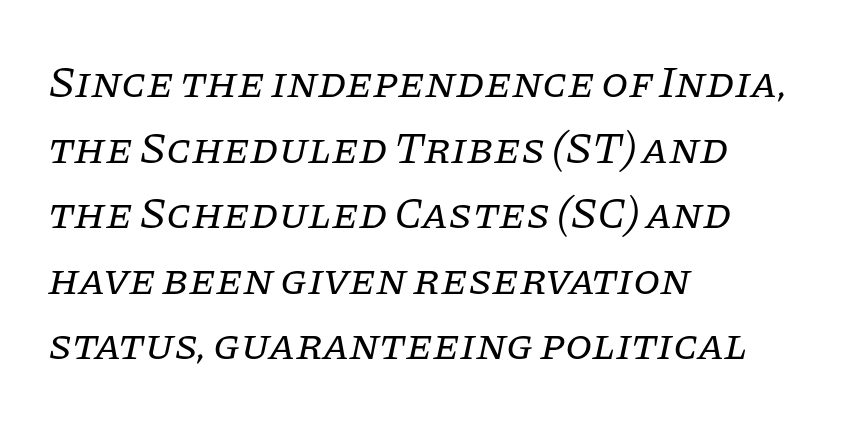
The image shows 44 px regular-weight serif type, italic (leaning right); set left-aligned, normal line spacing (1.49x), normal letter spacing, not underlined; low stroke contrast and a large x-height.
